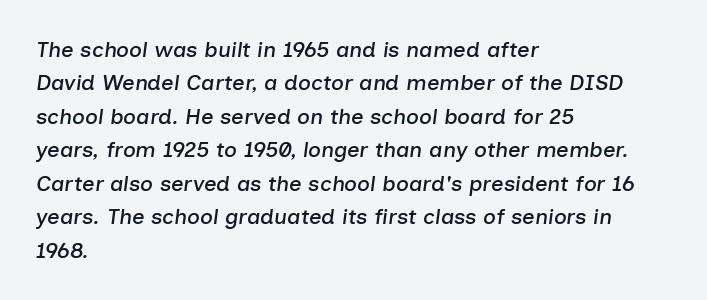
Q: Is the text italic (slanted)? A: Yes, it leans right by about 7 degrees.
Q: Is the text underlined? A: No.
Q: How is the paragraph aligned? A: Left-aligned.
Q: Is the spacing between letters normal or unusually wide? A: Normal.
Q: Is the spacing between lines tight, normal or loose? A: Normal.
